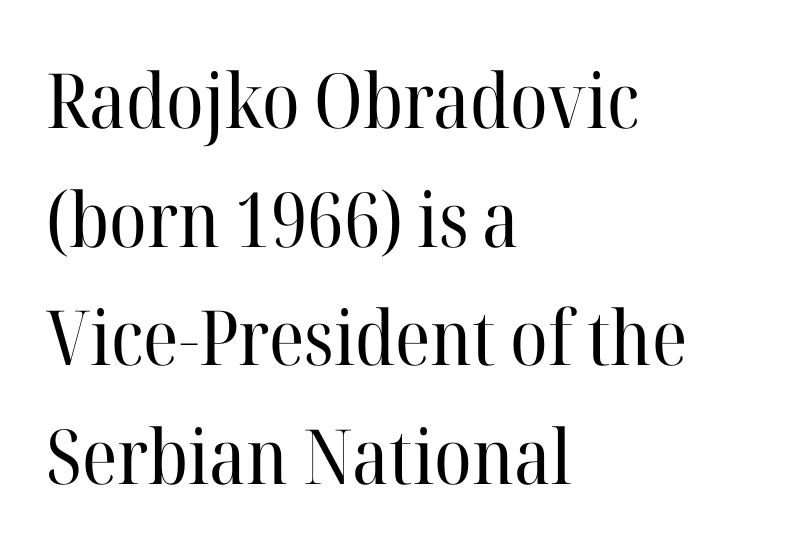
The image shows 76 px regular-weight serif type, upright; set left-aligned, normal line spacing (1.56x), normal letter spacing, not underlined; high stroke contrast and a medium x-height.
